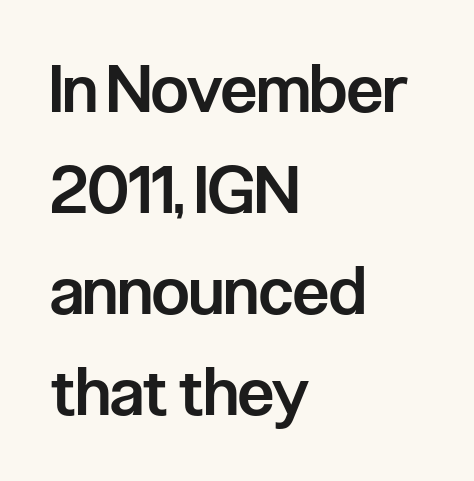
The passage is arranged the way most books set body copy — flush left. Serif or sans? Sans — the stroke terminals are bare. Lines of text with bare space underneath. This is moderately heavy type, rendered in semibold. Vertical spacing — default. It's the straight-up-and-down kind of type.
